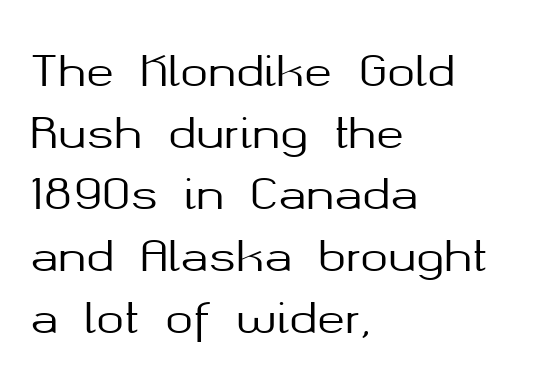
{"serif": "no", "italic": "no", "width": "normal", "stroke_contrast": "medium", "x_height": "medium", "monospaced": "no", "underline": "no", "align": "left", "line_spacing": "normal", "line_spacing_ratio": 1.47, "letter_spacing": "normal", "letter_spacing_em": 0.0, "glyph_px": 42}
